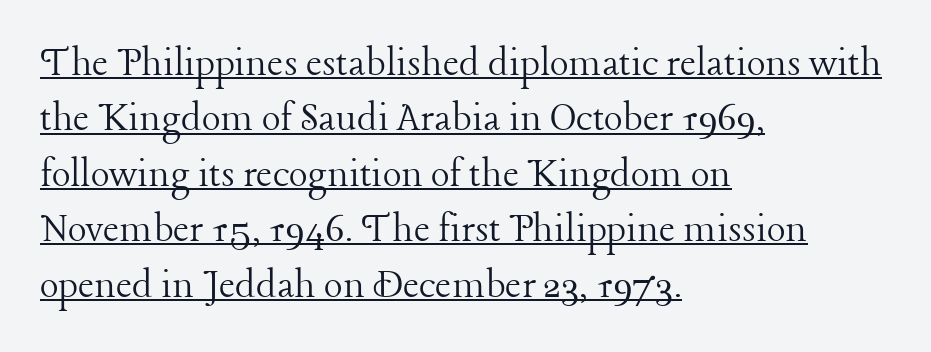
Q: Is the text bold? A: No.
Q: Is the text italic (slanted)? A: No, it is upright.
Q: Is the typeface a serif or a sans-serif typeface? A: Serif.
Q: Is the text underlined? A: Yes.
Q: How is the paragraph aligned? A: Left-aligned.
Q: Is the spacing between letters normal or unusually wide? A: Normal.
Q: Is the spacing between lines tight, normal or loose? A: Normal.
Q: Width (condensed, normal, or wide)? A: Normal.
Q: Stroke contrast? A: Low.
Q: x-height? A: Medium.
Q: Monospaced? A: No.
